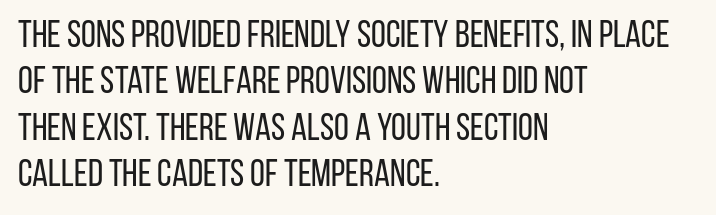
The type is set solid horizontally, with unmodified tracking. The cut favours lightness, reaching ordinary text weight at its darkest. Stroke terminals: plain, sans-serif. Quick note: underline off. Note the varied advance widths — an 'i' is clearly narrower than an 'm'.
